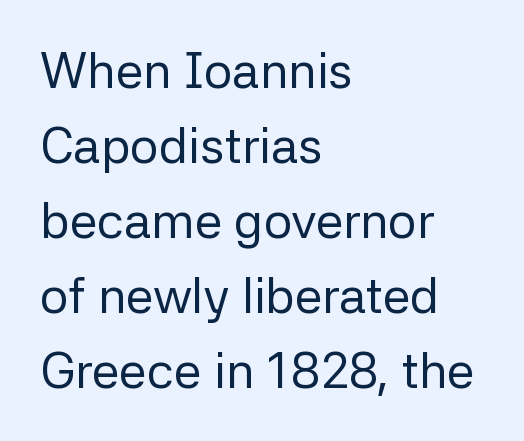
The image shows 50 px regular-weight sans-serif type, upright; set left-aligned, normal line spacing (1.5x), normal letter spacing, not underlined; low stroke contrast and a medium x-height.
